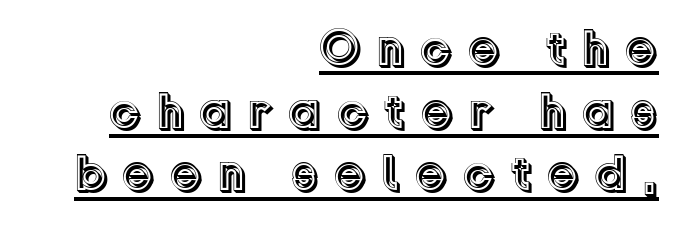
The image shows 51 px text type, upright; set right-aligned, line spacing 1.23x, unusually wide letter spacing (+0.29 em), underlined; a medium x-height.
